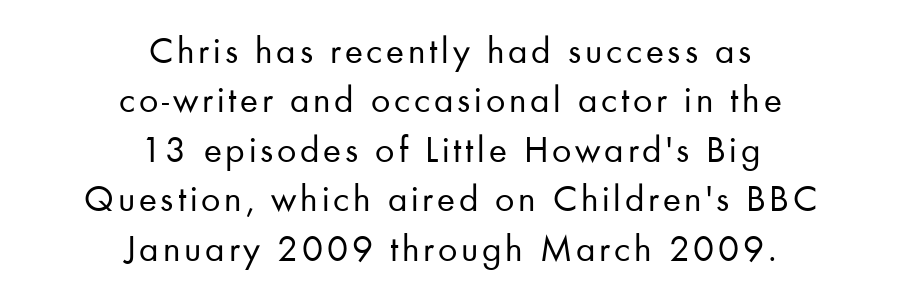
You could not count columns in this text — the font is proportionally spaced. Check under the words: just untouched page. The letters look calm and open, with moderate or lighter stems. The lines are quadded center.
